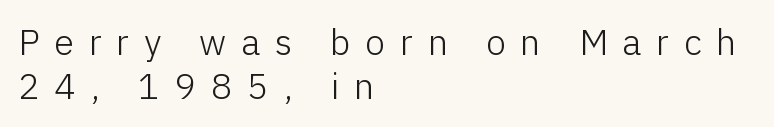
Descenders hang freely into open space. Layout note: lines flush left. This is sans-serif lettering, the kind often seen on screens and signage. Tracking here is generous; glyphs stand well apart from one another.
